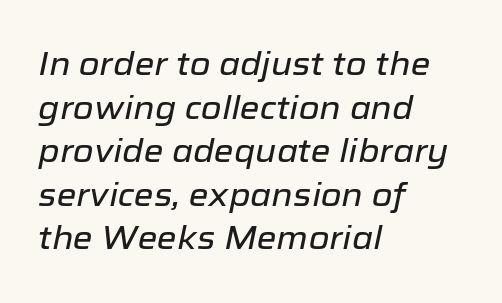
The face used here has a pronounced slope to its letters. Is there much room between lines? A standard amount, neither cramped nor airy. Notice how the passage keeps a crisp vertical edge on the left only. Proportional: the letters do not fall into vertical columns. The strip under each line holds only bare page.
